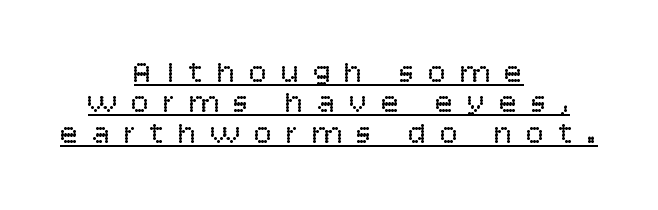
Q: Is the text bold? A: No.
Q: Is the text italic (slanted)? A: No, it is upright.
Q: Is the typeface a serif or a sans-serif typeface? A: Sans-serif.
Q: Is the text underlined? A: Yes.
Q: How is the paragraph aligned? A: Centered.
Q: Is the spacing between letters normal or unusually wide? A: Unusually wide.
Q: Is the spacing between lines tight, normal or loose? A: Tight.
Q: Width (condensed, normal, or wide)? A: Normal.
Q: Stroke contrast? A: Low.
Q: x-height? A: Large.
Q: Monospaced? A: No.
